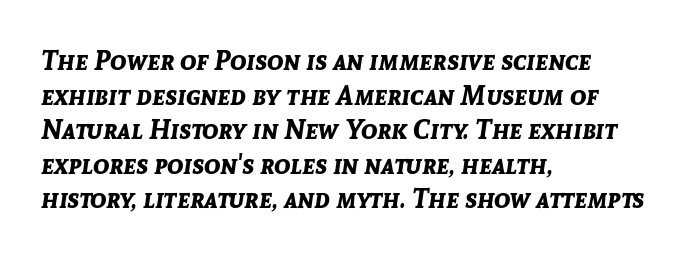
The lettering tilts uniformly, giving the passage an italic look. Leading matches the norm, producing a regular column. Strokes here are thick enough to call this a true bold. Rule under the text: the space is simply empty. Reading down the block, your eye returns to a fixed left position each line.
